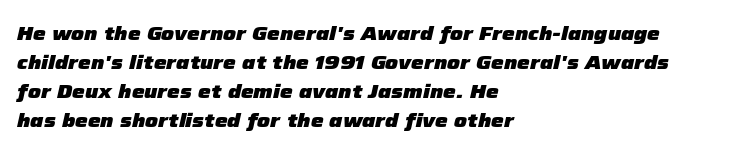
{"italic": "yes", "lean": "right", "slant_degrees": 12, "bold": "yes", "underline": "no", "align": "left", "line_spacing": "normal", "line_spacing_ratio": 1.45, "letter_spacing": "normal", "letter_spacing_em": 0.0, "glyph_px": 20}
